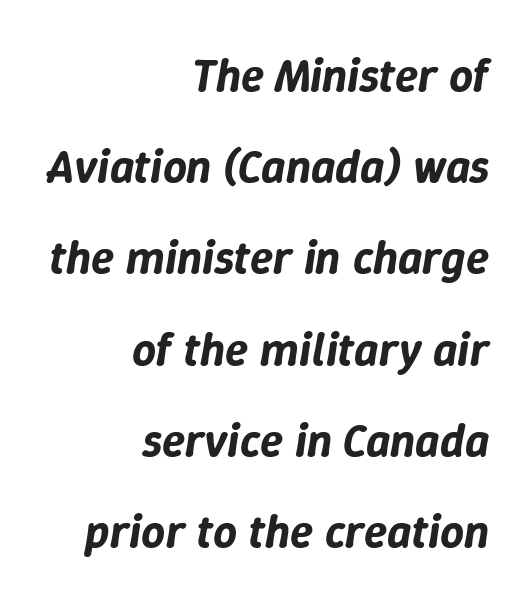
The image shows 47 px text type, italic (leaning right); set right-aligned, loose line spacing (1.94x), normal letter spacing, not underlined; low stroke contrast and a medium x-height.
